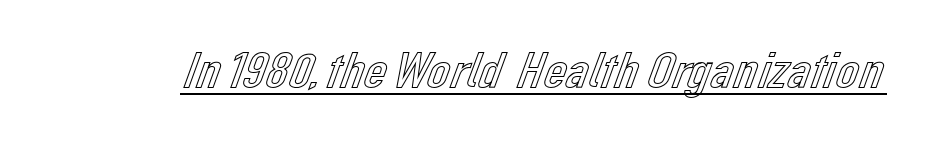
Spacing verdict: proportional, widths tailored to each character. A typographer would call this underscored text. Caption: standard tracking, unaltered.
